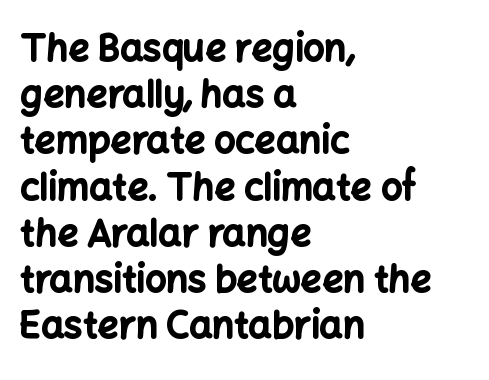
In terms of posture, this sample is upright. Note the varied advance widths — an 'i' is clearly narrower than an 'm'. Weight check: bold — yes, fully. Nobody drew a line under any word here. Casual observation: everything's shoved over to the left. Students, observe: this is what conventionally led text looks like.
